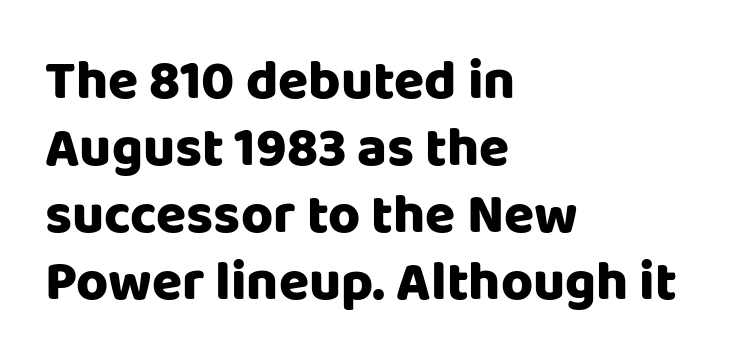
The image shows 55 px sans-serif type, upright; set left-aligned, line spacing 1.22x, normal letter spacing, not underlined; low stroke contrast and a large x-height.
